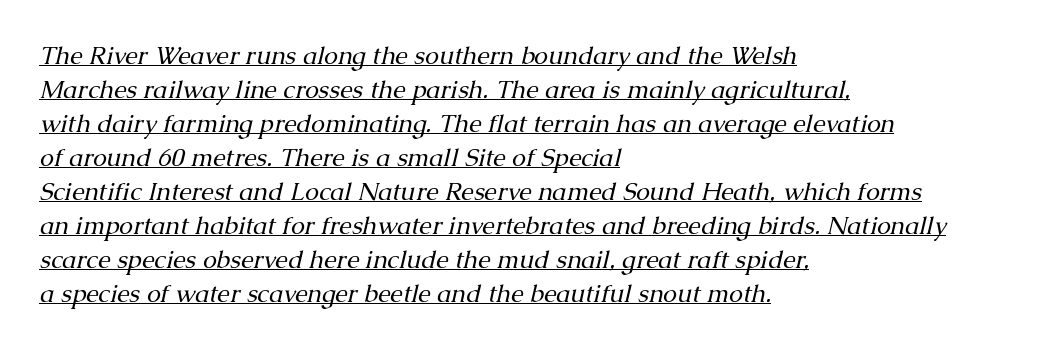
The image shows 25 px text type, italic (leaning right); set left-aligned, normal line spacing (1.36x), normal letter spacing, underlined.
